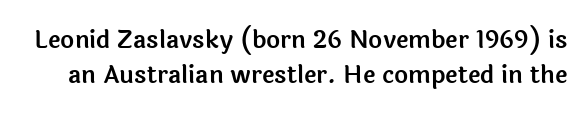
Q: Is the text italic (slanted)? A: No, it is upright.
Q: Is the text underlined? A: No.
Q: Is the spacing between letters normal or unusually wide? A: Normal.
Q: Is the spacing between lines tight, normal or loose? A: Normal.
